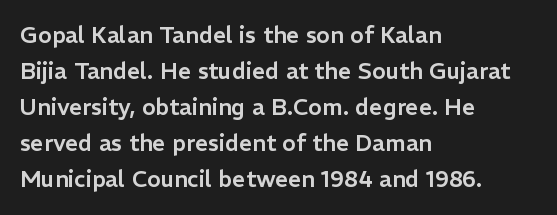
Q: Is the text italic (slanted)? A: No, it is upright.
Q: Is the text underlined? A: No.
Q: How is the paragraph aligned? A: Left-aligned.
Q: Is the spacing between letters normal or unusually wide? A: Normal.
Q: Is the spacing between lines tight, normal or loose? A: Normal.
